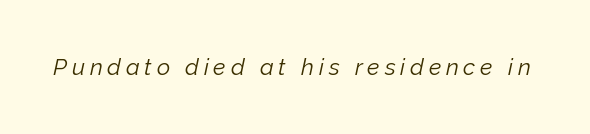
The image shows 23 px text type, italic (leaning right); set unusually wide letter spacing (+0.21 em), not underlined.
